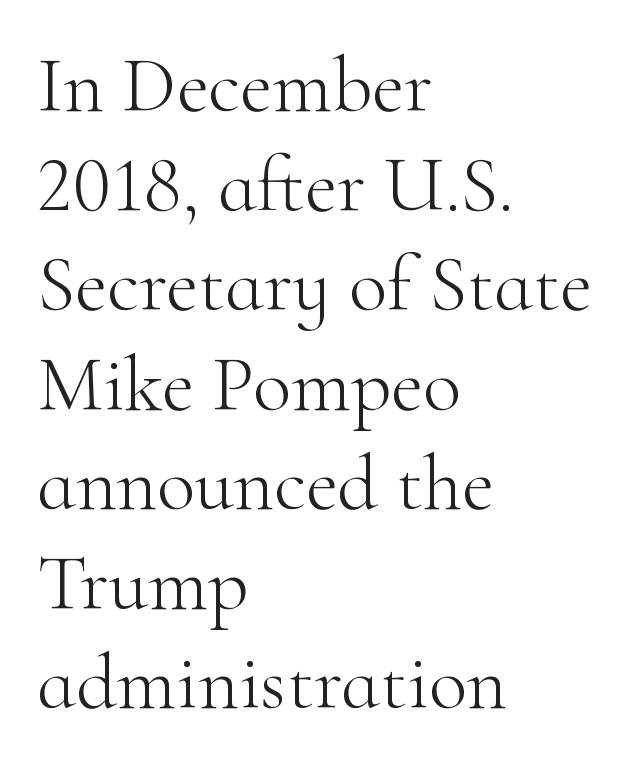
Q: Is the text bold? A: No.
Q: Is the text italic (slanted)? A: No, it is upright.
Q: Is the typeface a serif or a sans-serif typeface? A: Serif.
Q: Is the text underlined? A: No.
Q: How is the paragraph aligned? A: Left-aligned.
Q: Is the spacing between letters normal or unusually wide? A: Normal.
Q: Is the spacing between lines tight, normal or loose? A: Normal.
Q: Width (condensed, normal, or wide)? A: Normal.
Q: Stroke contrast? A: High.
Q: x-height? A: Small.
Q: Monospaced? A: No.
